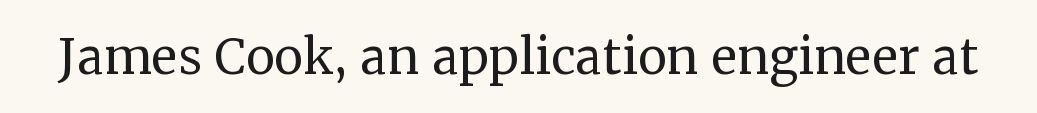
The image shows 65 px regular-weight serif type, upright; set normal letter spacing, not underlined; medium stroke contrast and a medium x-height.
